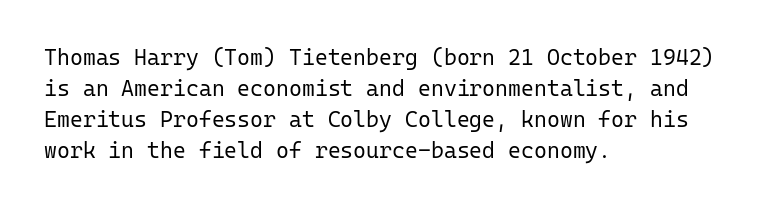
{"italic": "no", "bold": "no", "underline": "no", "align": "left", "line_spacing": "normal", "line_spacing_ratio": 1.41, "letter_spacing": "normal", "letter_spacing_em": 0.0, "glyph_px": 22}
